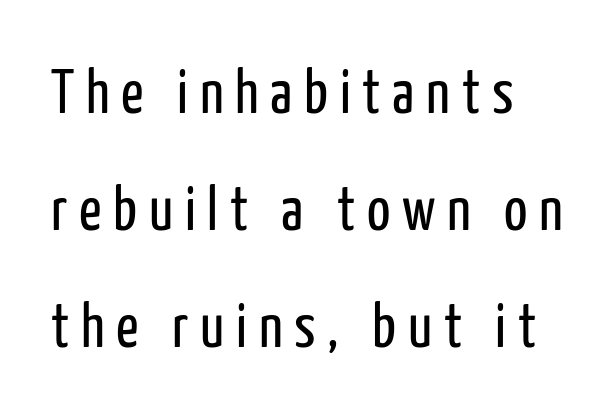
Bare-footed words on every line. A typesetter would call this proportional, since set widths differ per character. This is not heavy type; no bold has been used. The letters stand straight up with perfectly vertical stems. A classic flush-left, rag-right setting is used for this passage.
